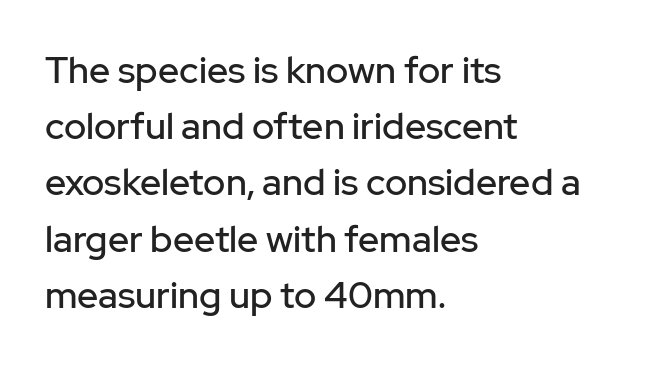
{"serif": "no", "italic": "no", "width": "normal", "stroke_contrast": "low", "x_height": "medium", "monospaced": "no", "underline": "no", "align": "left", "line_spacing": "normal", "line_spacing_ratio": 1.52, "letter_spacing": "normal", "letter_spacing_em": 0.0, "glyph_px": 37}
